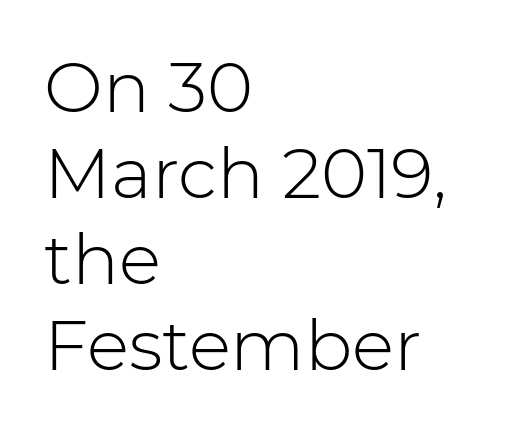
Q: Is the text bold? A: No.
Q: Is the text italic (slanted)? A: No, it is upright.
Q: Is the typeface a serif or a sans-serif typeface? A: Sans-serif.
Q: Is the text underlined? A: No.
Q: How is the paragraph aligned? A: Left-aligned.
Q: Is the spacing between letters normal or unusually wide? A: Normal.
Q: Width (condensed, normal, or wide)? A: Normal.
Q: Stroke contrast? A: Low.
Q: x-height? A: Medium.
Q: Monospaced? A: No.
